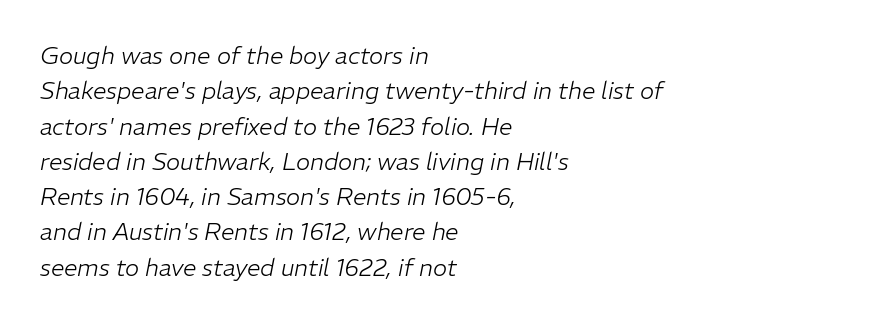
{"italic": "yes", "lean": "right", "slant_degrees": 11, "bold": "no", "underline": "no", "align": "left", "line_spacing": "normal", "line_spacing_ratio": 1.47, "letter_spacing": "normal", "letter_spacing_em": 0.0, "glyph_px": 24}
